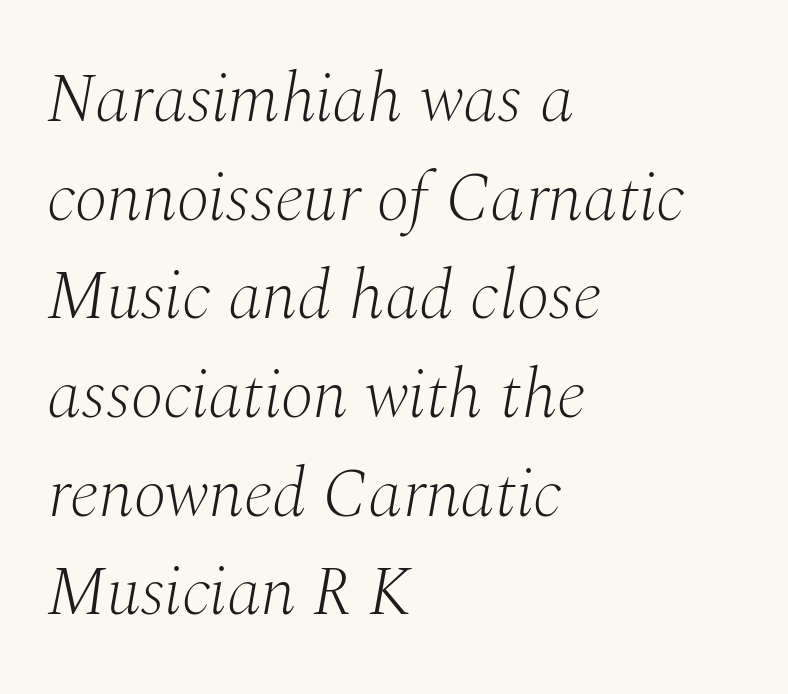
Stems and bowls with no extra thickness — not bold. A normal amount of white space separates one row of letters from the next. You could call the tracking neutral — neither tight nor loose. Line beginnings align vertically; line endings do not.
